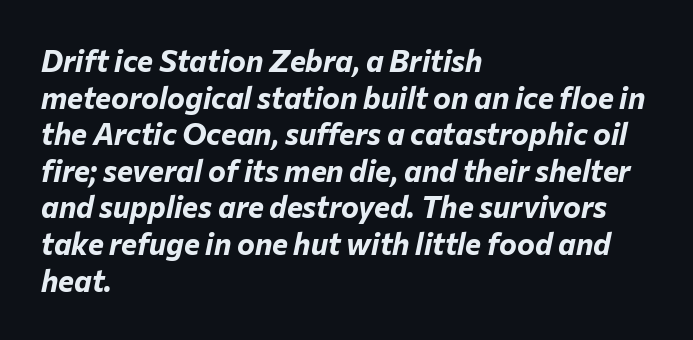
The face used here has a pronounced slope to its letters. Which margin do the lines hug? The left one — the right edge is uneven. Strokes here are thick enough to call this a true bold. The string is rendered with underlining switched off.
